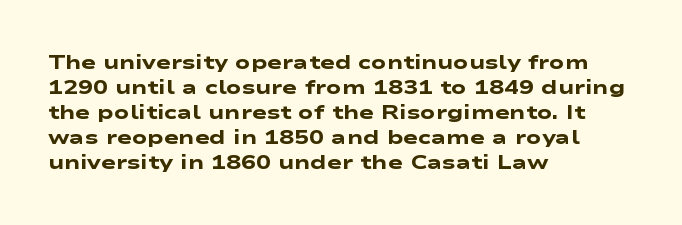
{"bold": "yes", "underline": "no", "align": "left", "line_spacing": "normal", "line_spacing_ratio": 1.25, "letter_spacing": "normal", "letter_spacing_em": 0.0, "glyph_px": 20}
